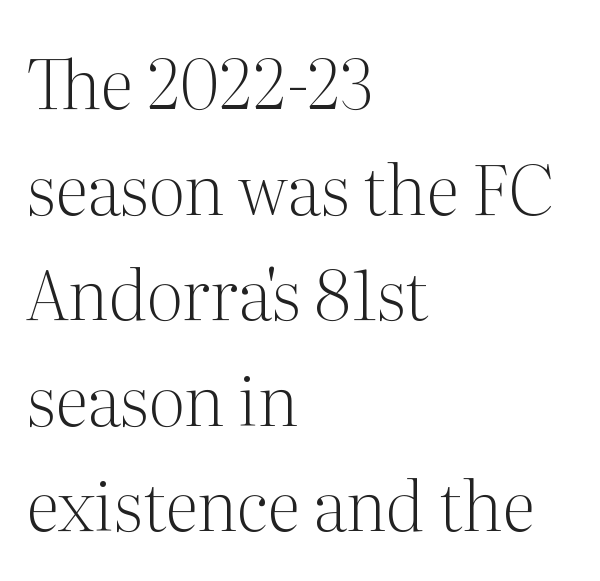
{"serif": "yes", "italic": "no", "bold": "no", "weight": "light", "width": "normal", "stroke_contrast": "medium", "x_height": "medium", "monospaced": "no", "underline": "no", "align": "left", "line_spacing": "normal", "line_spacing_ratio": 1.53, "letter_spacing": "normal", "letter_spacing_em": 0.0, "glyph_px": 69}
